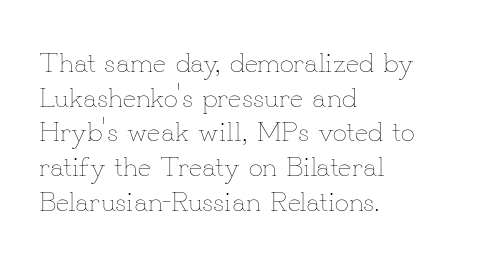
The lines in this sample share a left origin and differ only in where they stop. Note the varied advance widths — an 'i' is clearly narrower than an 'm'. Unbolded letterforms with no extra heft. Quick note: not italic, upright. The rendering keeps characters at their native spacing.
